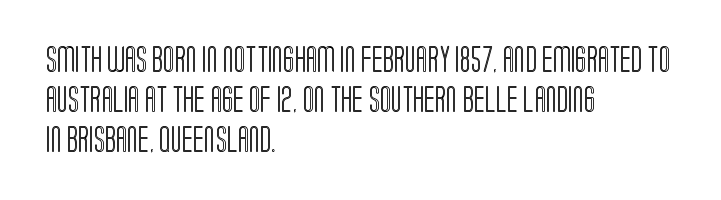
The image shows 26 px text type, upright; set left-aligned, normal line spacing (1.54x), normal letter spacing, not underlined.
